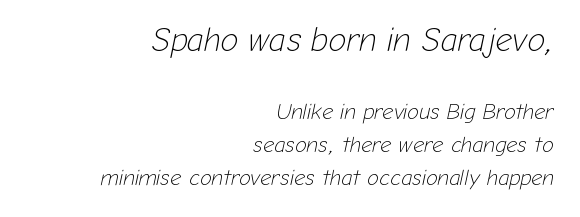
The image shows 33 px light type, italic (leaning right); set right-aligned, normal line spacing (1.5x), normal letter spacing, not underlined; the first (top) block is 1.5x larger; low stroke contrast and a medium x-height.
